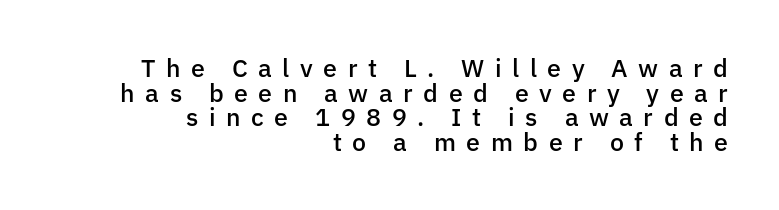
A fair bit of extra ink — the face is semibold, not bold. Check the space under the baseline: it is left empty. Nope, not italic — everything's standing straight. Leading: reduced.
